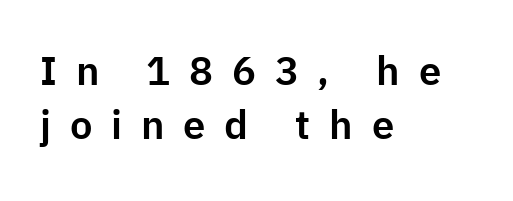
Q: Is the text italic (slanted)? A: No, it is upright.
Q: Is the typeface a serif or a sans-serif typeface? A: Sans-serif.
Q: Is the text underlined? A: No.
Q: How is the paragraph aligned? A: Left-aligned.
Q: Is the spacing between letters normal or unusually wide? A: Unusually wide.
Q: Is the spacing between lines tight, normal or loose? A: Normal.
Q: Width (condensed, normal, or wide)? A: Normal.
Q: Stroke contrast? A: Low.
Q: x-height? A: Medium.
Q: Monospaced? A: No.
